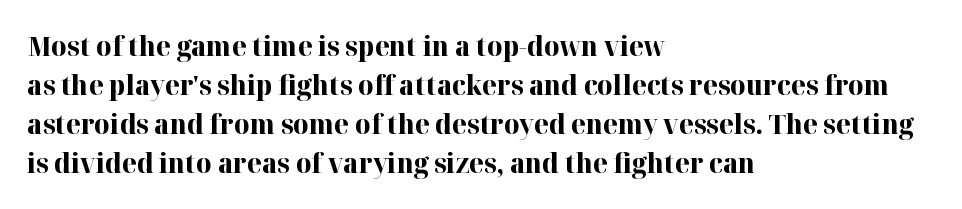
The typography opts for an upright posture over an oblique one. The face used here has the dense, thick strokes of a bold. Words float on clear page, feet unadorned. The typesetter chose a ragged-right arrangement here.
